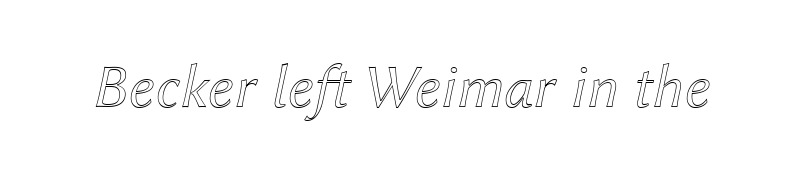
The image shows 62 px text type, italic (leaning right); set normal letter spacing, not underlined; a medium x-height.
